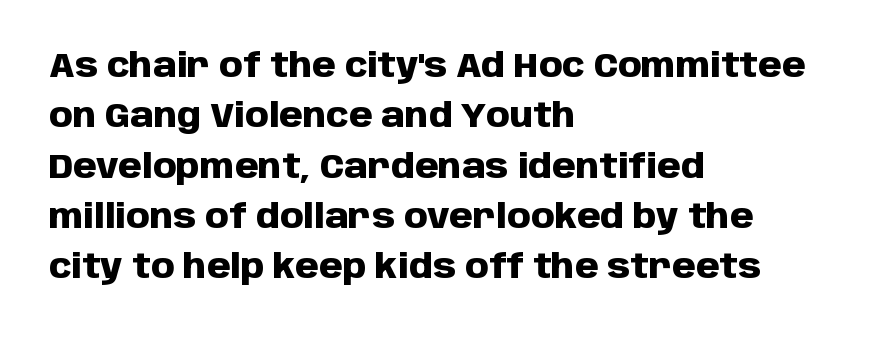
{"serif": "no", "italic": "no", "bold": "yes", "weight": "heavy", "width": "normal", "stroke_contrast": "low", "x_height": "large", "monospaced": "no", "underline": "no", "align": "left", "line_spacing": "normal", "line_spacing_ratio": 1.48, "letter_spacing": "normal", "letter_spacing_em": 0.0, "glyph_px": 34}
